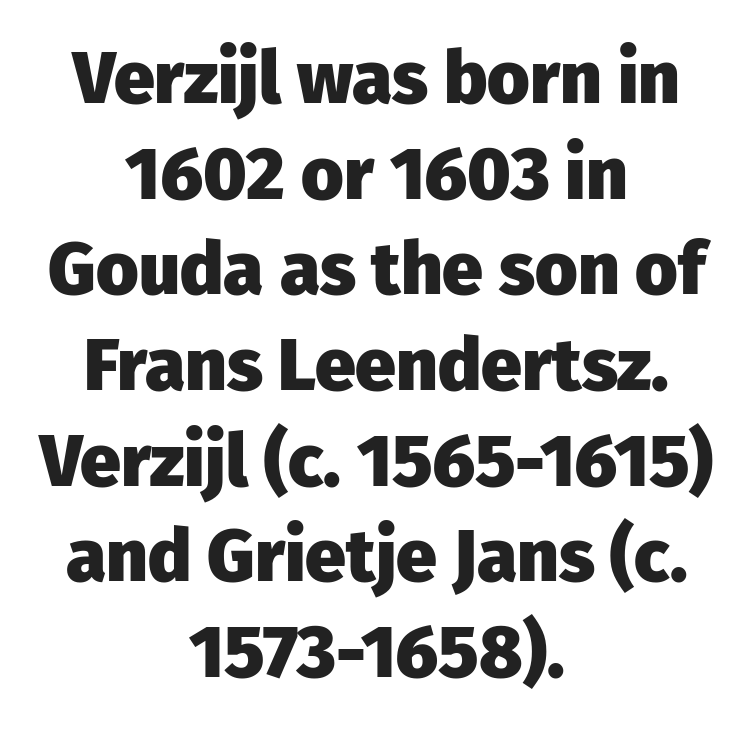
{"serif": "no", "italic": "no", "bold": "yes", "weight": "heavy", "width": "normal", "stroke_contrast": "low", "x_height": "medium", "monospaced": "no", "underline": "no", "align": "center", "line_spacing": "normal", "line_spacing_ratio": 1.31, "letter_spacing": "normal", "letter_spacing_em": 0.0, "glyph_px": 73}
